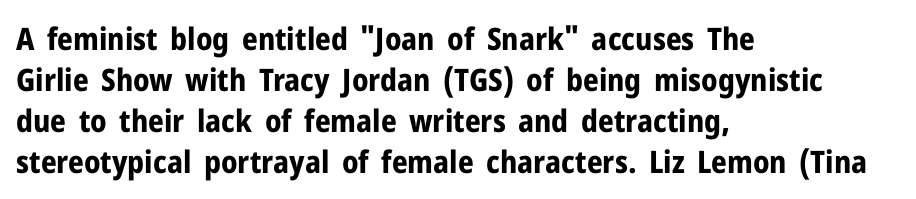
The image shows 31 px bold sans-serif type, upright; set left-aligned, normal line spacing (1.32x), normal letter spacing, not underlined; low stroke contrast and a medium x-height.
